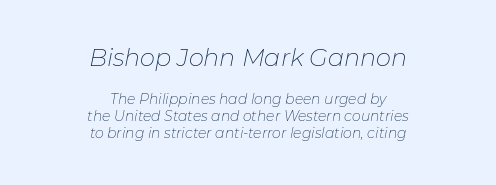
The image shows 24 px text type, italic (leaning right); set centered, line spacing 1.21x, normal letter spacing, not underlined; the first (top) block is 1.71x larger.
